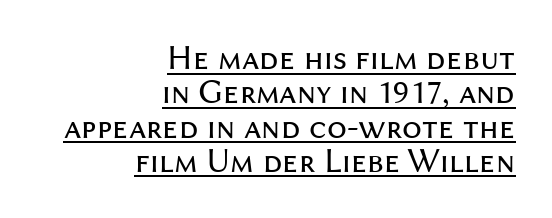
Q: Is the text bold? A: No.
Q: Is the text italic (slanted)? A: No, it is upright.
Q: Is the typeface a serif or a sans-serif typeface? A: Sans-serif.
Q: Is the text underlined? A: Yes.
Q: How is the paragraph aligned? A: Right-aligned.
Q: Is the spacing between letters normal or unusually wide? A: Normal.
Q: Is the spacing between lines tight, normal or loose? A: Tight.
Q: Width (condensed, normal, or wide)? A: Normal.
Q: Stroke contrast? A: Medium.
Q: x-height? A: Medium.
Q: Monospaced? A: No.
